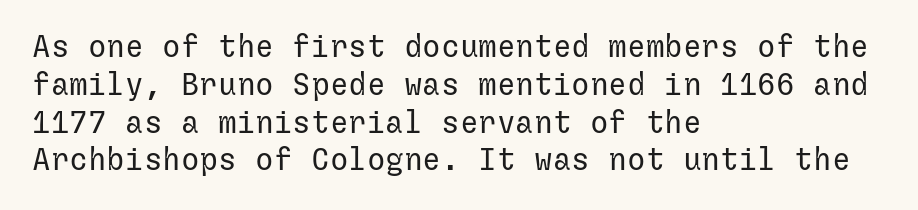
Standard letterfit; no display-style spreading of the glyphs. Horizontally, the lines are justified to the leading edge only. Nope, not italic — everything's standing straight. This reads as an unemphasized weight, regular at the heaviest.
